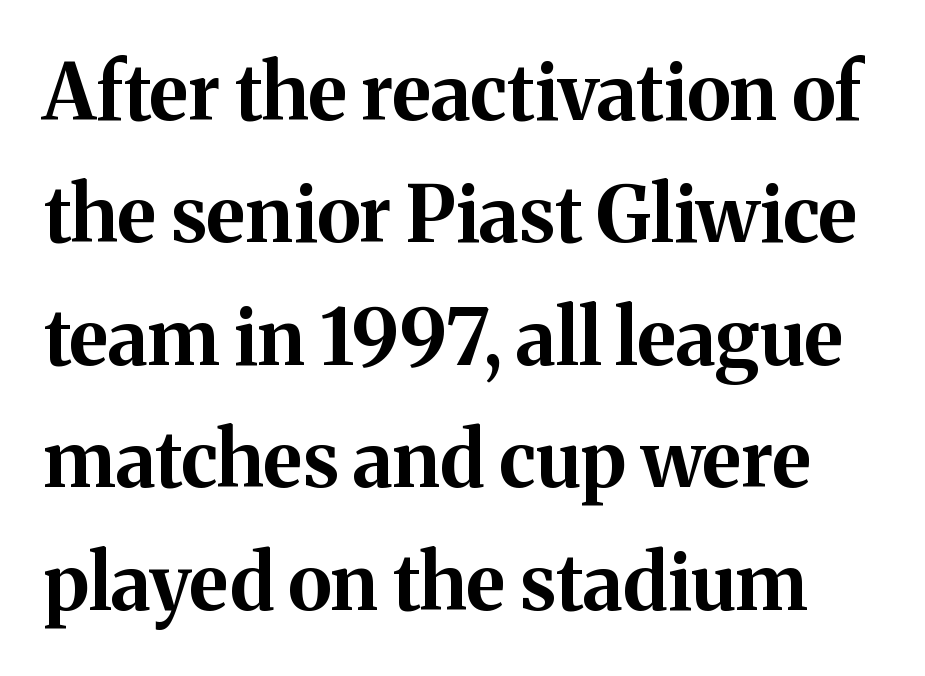
Q: Is the text bold? A: Yes.
Q: Is the text italic (slanted)? A: No, it is upright.
Q: Is the typeface a serif or a sans-serif typeface? A: Serif.
Q: Is the text underlined? A: No.
Q: Is the spacing between letters normal or unusually wide? A: Normal.
Q: Is the spacing between lines tight, normal or loose? A: Normal.
Q: Width (condensed, normal, or wide)? A: Normal.
Q: Stroke contrast? A: Medium.
Q: x-height? A: Medium.
Q: Monospaced? A: No.
